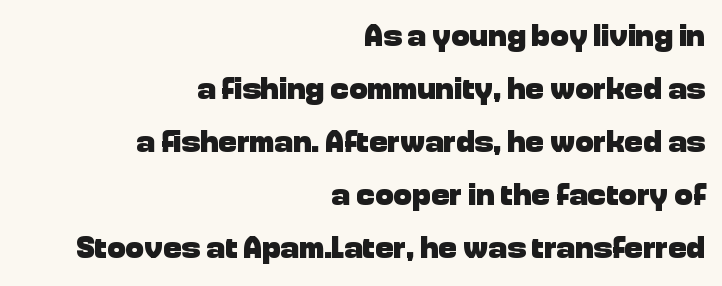
{"serif": "no", "italic": "no", "bold": "yes", "weight": "heavy", "width": "normal", "stroke_contrast": "low", "x_height": "medium", "monospaced": "no", "underline": "no", "align": "right", "line_spacing_ratio": 1.71, "letter_spacing": "normal", "letter_spacing_em": 0.0, "glyph_px": 31}
